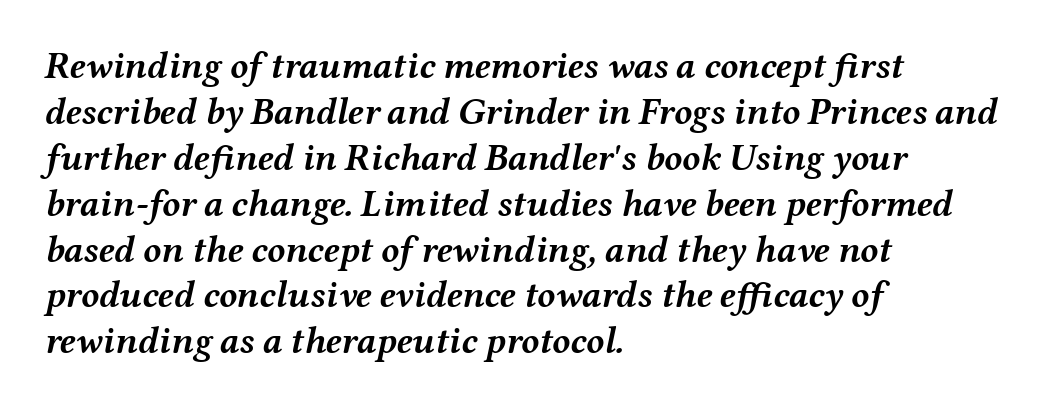
{"italic": "yes", "lean": "right", "slant_degrees": 12, "bold": "yes", "weight": "semibold", "width": "wide", "stroke_contrast": "medium", "x_height": "medium", "monospaced": "no", "underline": "no", "align": "left", "line_spacing_ratio": 1.24, "letter_spacing": "normal", "letter_spacing_em": 0.0, "glyph_px": 37}
